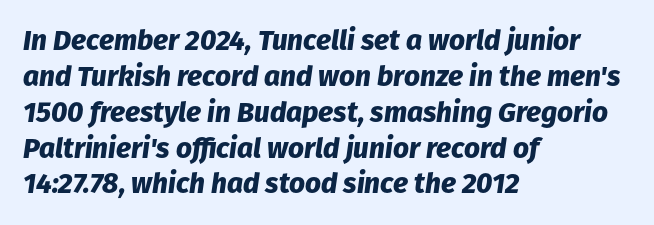
The image shows 28 px heavy type, italic (leaning right); set left-aligned, normal line spacing (1.28x), normal letter spacing, not underlined; low stroke contrast and a medium x-height.
